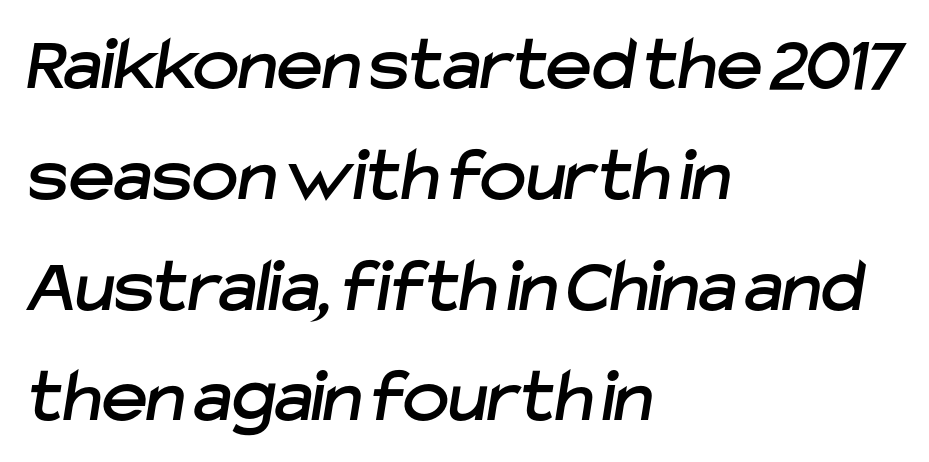
The image shows 78 px sans-serif type; set left-aligned, normal line spacing (1.42x), normal letter spacing, not underlined; low stroke contrast and a medium x-height.
